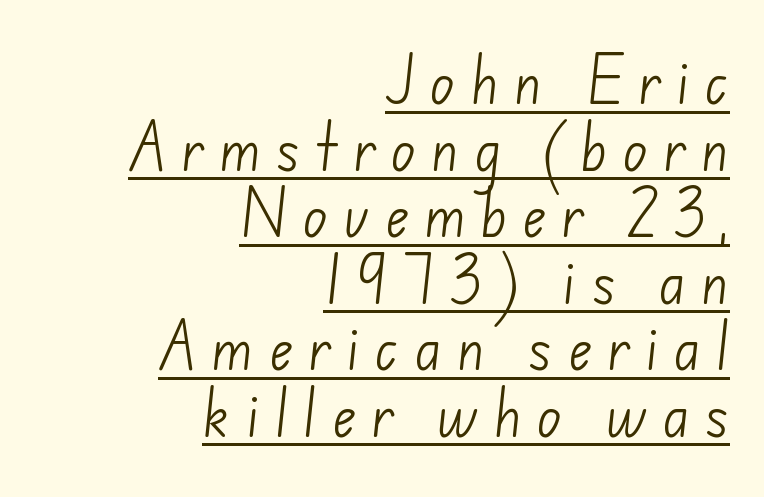
Does the type have serifs? No, each stem ends abruptly. This rendering widens character spacing well past its baseline value. Character widths vary here, with narrow letters taking less room than wide ones. Alignment: flush right. Nothing heavy about these letters — not bold at all. Leading matches the norm, producing a regular column.
